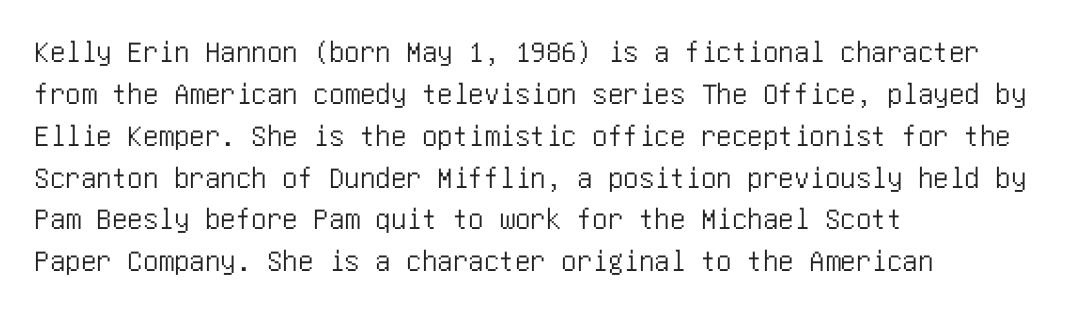
The image shows 31 px condensed sans-serif type, upright; set left-aligned, normal line spacing (1.35x), normal letter spacing, not underlined; low stroke contrast and a large x-height.
